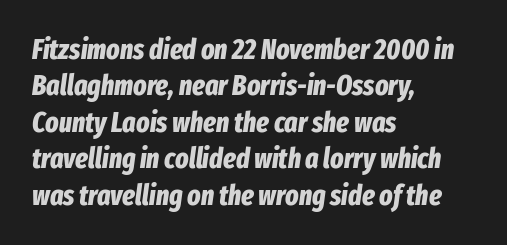
The passage shown has conventional tracking throughout. A clean baseline with only descenders dipping below it. On the weight axis this lands at bold, roughly 700. Slanted lettering throughout. Every row of glyphs begins at an identical x-position on the left. Looks like regular typesetting: each glyph gets only the width it needs.
